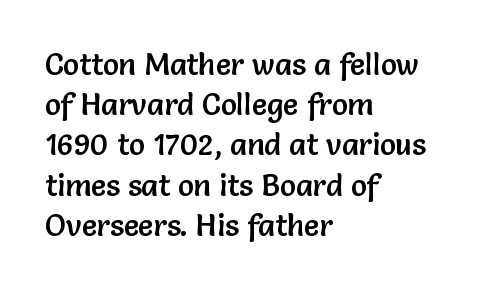
Q: Is the text italic (slanted)? A: No, it is upright.
Q: Is the typeface a serif or a sans-serif typeface? A: Sans-serif.
Q: Is the text underlined? A: No.
Q: How is the paragraph aligned? A: Left-aligned.
Q: Is the spacing between letters normal or unusually wide? A: Normal.
Q: Is the spacing between lines tight, normal or loose? A: Normal.
Q: Width (condensed, normal, or wide)? A: Normal.
Q: Stroke contrast? A: Low.
Q: x-height? A: Medium.
Q: Monospaced? A: No.
